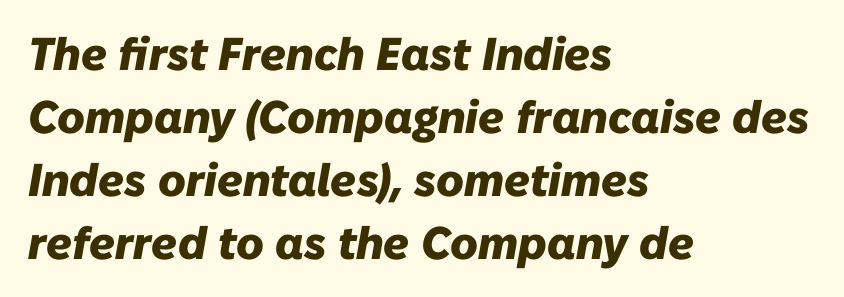
{"italic": "yes", "lean": "right", "slant_degrees": 10, "bold": "yes", "weight": "heavy", "width": "normal", "stroke_contrast": "low", "x_height": "medium", "monospaced": "no", "underline": "no", "align": "left", "line_spacing": "normal", "line_spacing_ratio": 1.37, "letter_spacing": "normal", "letter_spacing_em": 0.0, "glyph_px": 46}
